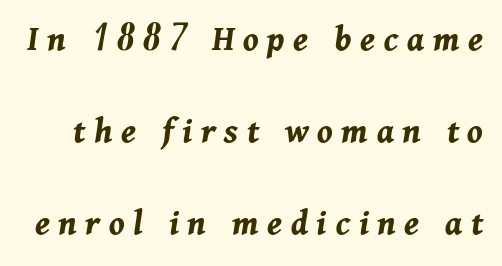
The image shows 37 px bold type, italic (leaning right); set loose line spacing (2.49x), unusually wide letter spacing (+0.23 em), not underlined; medium stroke contrast and a medium x-height.
